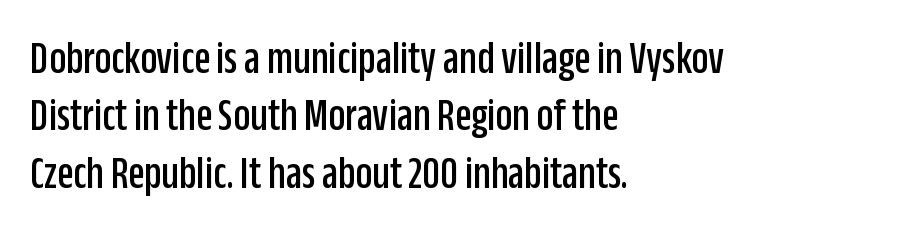
{"serif": "no", "italic": "no", "width": "condensed", "stroke_contrast": "low", "x_height": "large", "monospaced": "no", "underline": "no", "align": "left", "line_spacing_ratio": 1.22, "letter_spacing": "normal", "letter_spacing_em": 0.0, "glyph_px": 47}
